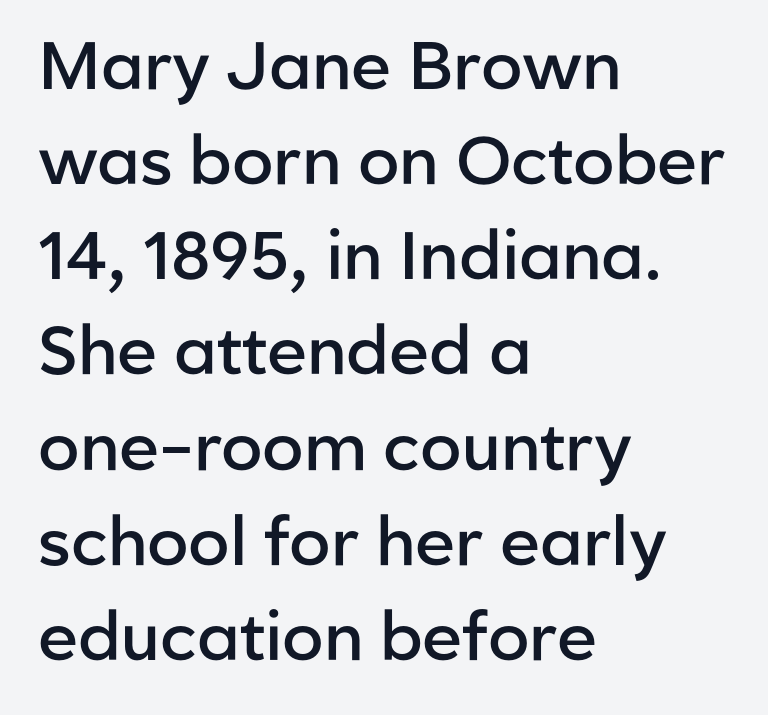
The image shows 67 px semibold sans-serif type, upright; set left-aligned, normal line spacing (1.42x), normal letter spacing, not underlined; low stroke contrast and a medium x-height.
